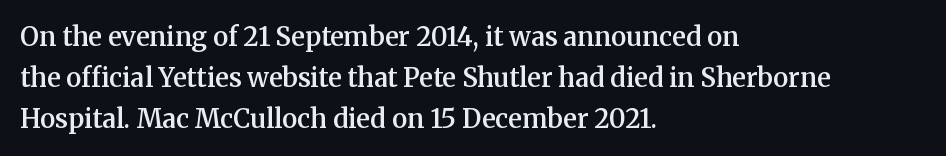
The image shows 26 px text type, upright; set left-aligned, normal line spacing (1.57x), normal letter spacing, not underlined.
